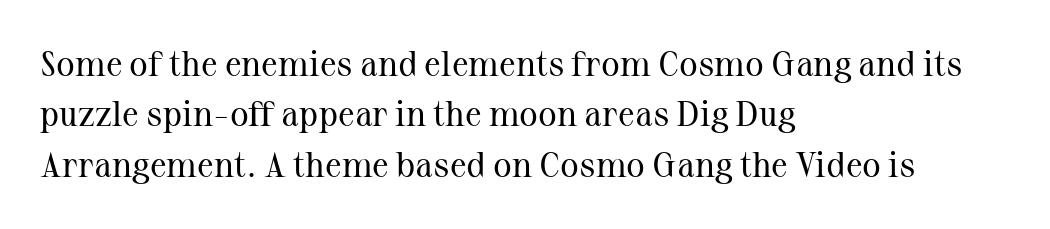
{"serif": "yes", "italic": "no", "bold": "no", "weight": "regular", "width": "normal", "stroke_contrast": "medium", "x_height": "medium", "monospaced": "no", "underline": "no", "align": "left", "line_spacing": "normal", "line_spacing_ratio": 1.44, "letter_spacing": "normal", "letter_spacing_em": 0.0, "glyph_px": 35}
